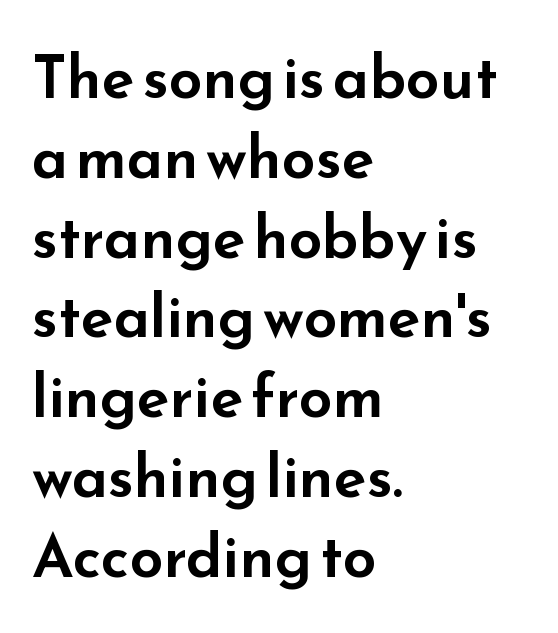
{"serif": "no", "italic": "no", "width": "wide", "stroke_contrast": "low", "x_height": "small", "monospaced": "no", "underline": "no", "align": "left", "line_spacing": "normal", "line_spacing_ratio": 1.33, "letter_spacing": "normal", "letter_spacing_em": 0.0, "glyph_px": 60}
